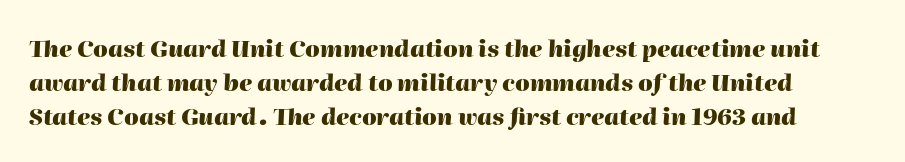
The leading is moderate, giving the passage an even texture. Posture: slanted. What stands out about the letter spacing? Nothing — it is the standard amount. Compared with an ordinary text face, these strokes are far heavier — a full bold. The specimen omits any rule beneath the text block's lines.
